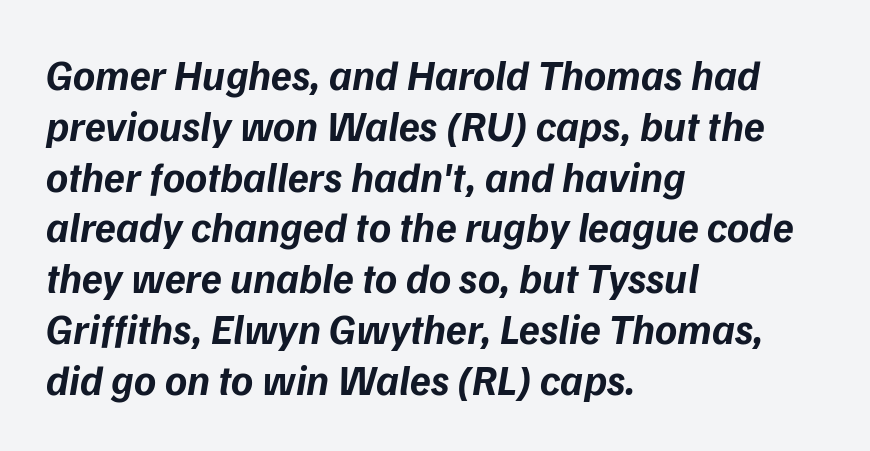
{"italic": "yes", "lean": "right", "slant_degrees": 9, "bold": "yes", "weight": "bold", "width": "normal", "stroke_contrast": "low", "x_height": "medium", "monospaced": "no", "underline": "no", "align": "left", "line_spacing_ratio": 1.21, "letter_spacing": "normal", "letter_spacing_em": 0.0, "glyph_px": 42}
